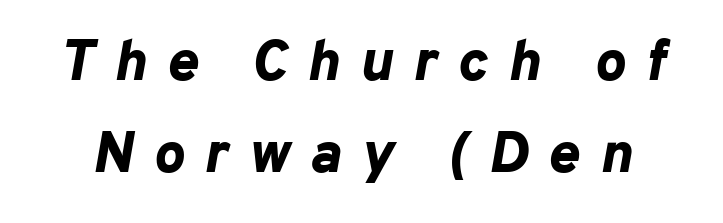
{"italic": "yes", "lean": "right", "slant_degrees": 10, "bold": "yes", "weight": "bold", "width": "normal", "stroke_contrast": "low", "x_height": "medium", "monospaced": "no", "underline": "no", "line_spacing": "normal", "line_spacing_ratio": 1.58, "letter_spacing": "wide", "letter_spacing_em": 0.35, "glyph_px": 58}
